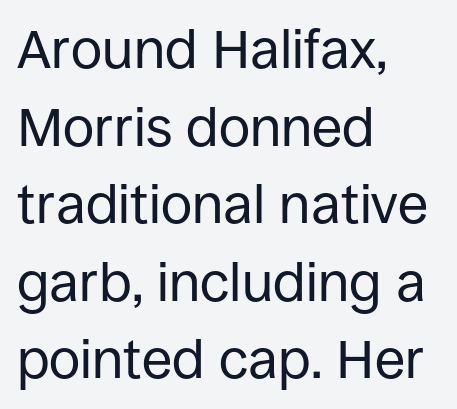
The image shows 55 px regular-weight sans-serif type, upright; set left-aligned, normal line spacing (1.41x), normal letter spacing, not underlined; low stroke contrast and a large x-height.
